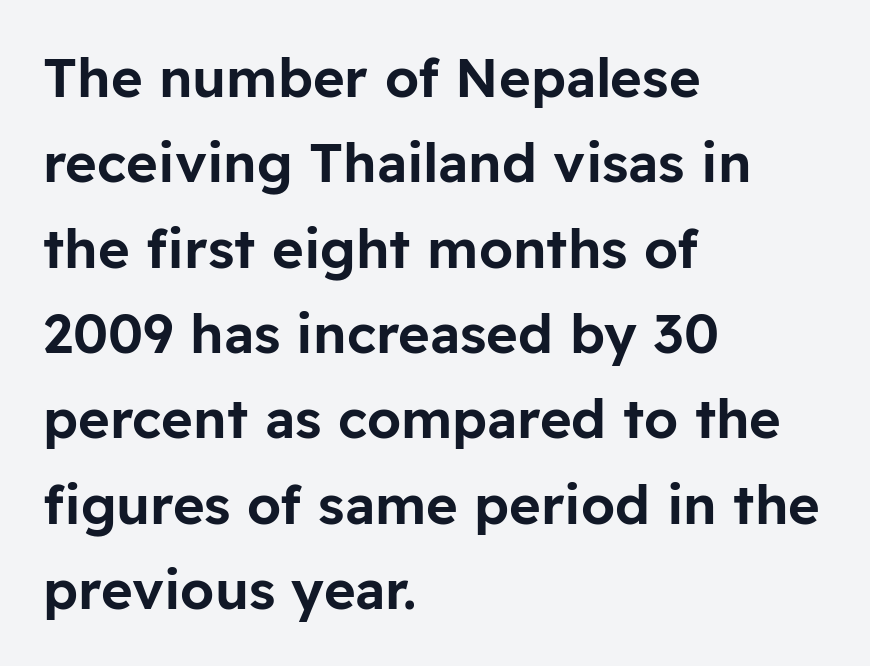
Normally led — the rows are evenly, conventionally spaced. The foot of each line stays bare and open. Looks like regular typesetting: each glyph gets only the width it needs. The specimen reads as upright at a glance.
